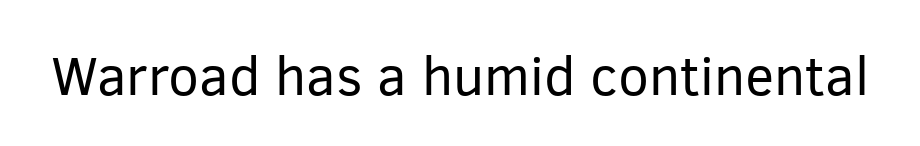
Q: Is the text bold? A: No.
Q: Is the text italic (slanted)? A: No, it is upright.
Q: Is the typeface a serif or a sans-serif typeface? A: Sans-serif.
Q: Is the text underlined? A: No.
Q: Is the spacing between letters normal or unusually wide? A: Normal.
Q: Width (condensed, normal, or wide)? A: Normal.
Q: Stroke contrast? A: Low.
Q: x-height? A: Medium.
Q: Monospaced? A: No.
